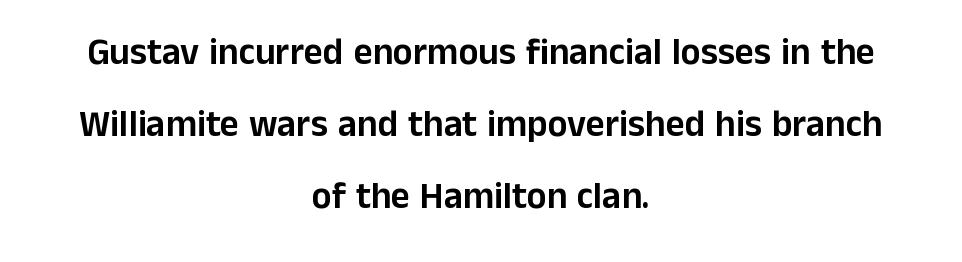
Q: Is the text italic (slanted)? A: No, it is upright.
Q: Is the typeface a serif or a sans-serif typeface? A: Sans-serif.
Q: Is the text underlined? A: No.
Q: How is the paragraph aligned? A: Centered.
Q: Is the spacing between letters normal or unusually wide? A: Normal.
Q: Is the spacing between lines tight, normal or loose? A: Loose.
Q: Width (condensed, normal, or wide)? A: Normal.
Q: Stroke contrast? A: Low.
Q: x-height? A: Medium.
Q: Monospaced? A: No.
